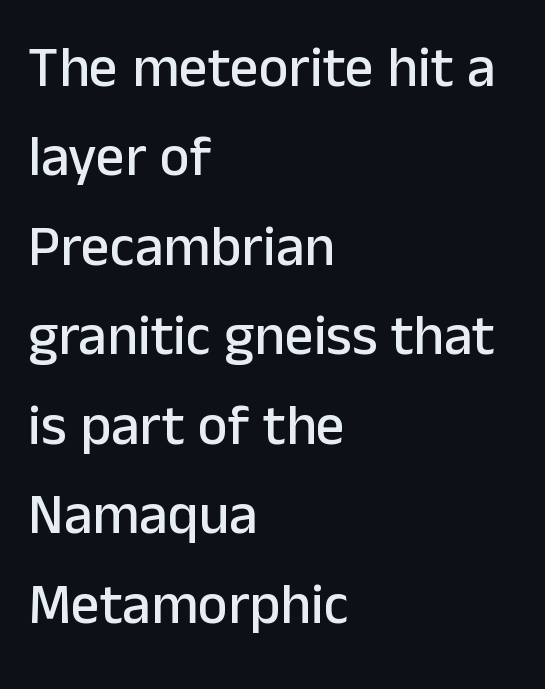
The image shows 57 px sans-serif type, upright; set left-aligned, normal line spacing (1.57x), normal letter spacing, not underlined; low stroke contrast and a medium x-height.
